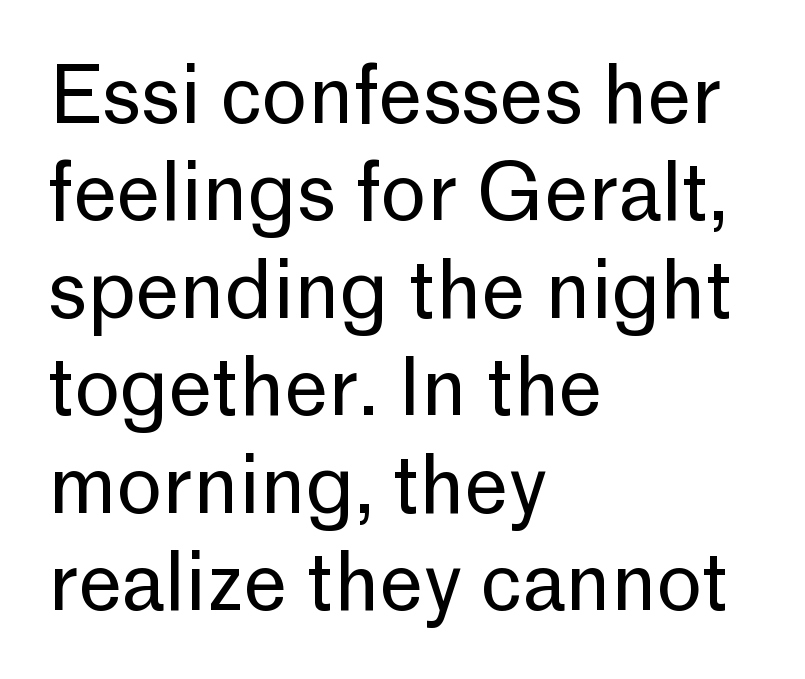
The image shows 78 px regular-weight sans-serif type, upright; set left-aligned, normal line spacing (1.25x), normal letter spacing, not underlined; low stroke contrast and a medium x-height.
